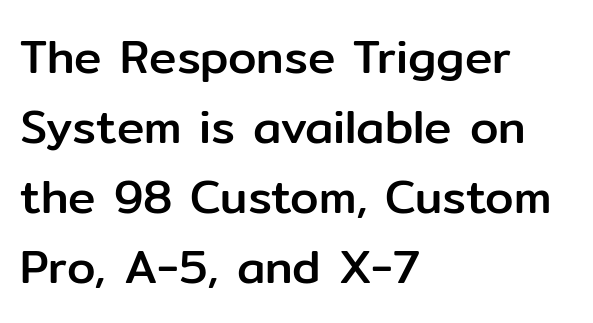
Q: Is the text italic (slanted)? A: No, it is upright.
Q: Is the typeface a serif or a sans-serif typeface? A: Sans-serif.
Q: Is the text underlined? A: No.
Q: How is the paragraph aligned? A: Left-aligned.
Q: Is the spacing between letters normal or unusually wide? A: Normal.
Q: Is the spacing between lines tight, normal or loose? A: Normal.
Q: Width (condensed, normal, or wide)? A: Normal.
Q: Stroke contrast? A: Low.
Q: x-height? A: Medium.
Q: Monospaced? A: No.
